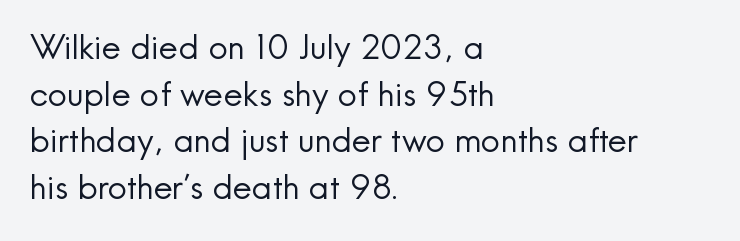
The image shows 34 px regular-weight sans-serif type, upright; set left-aligned, normal line spacing (1.37x), normal letter spacing, not underlined; a small x-height.
